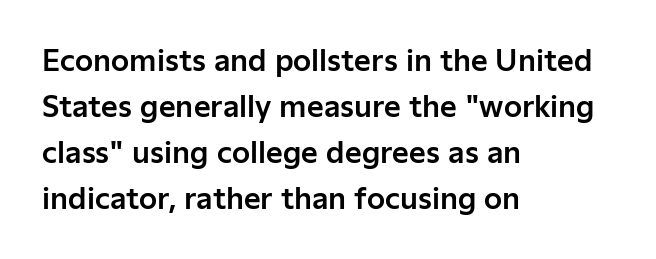
The image shows 29 px sans-serif type, upright; set left-aligned, normal line spacing (1.59x), normal letter spacing, not underlined; low stroke contrast and a medium x-height.
